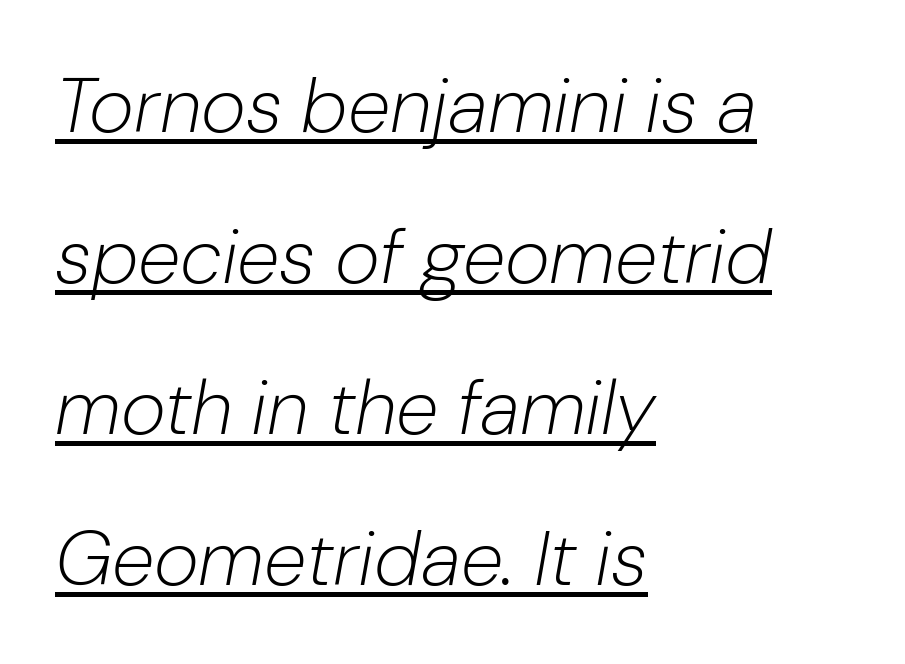
{"italic": "yes", "lean": "right", "slant_degrees": 10, "bold": "no", "weight": "light", "width": "normal", "stroke_contrast": "low", "x_height": "medium", "monospaced": "no", "underline": "yes", "align": "left", "line_spacing": "loose", "line_spacing_ratio": 1.96, "letter_spacing": "normal", "letter_spacing_em": 0.0, "glyph_px": 77}
